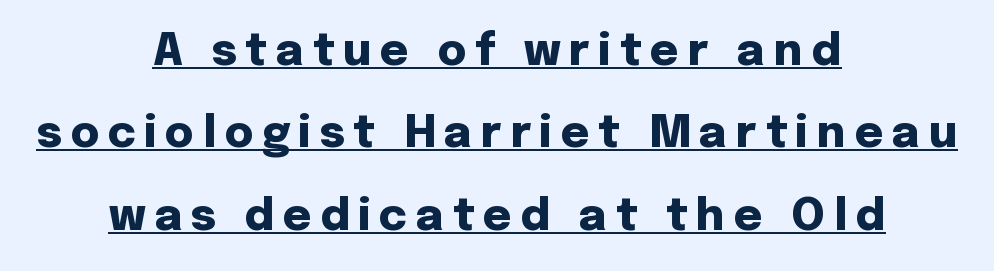
{"serif": "no", "italic": "no", "bold": "yes", "weight": "heavy", "width": "normal", "stroke_contrast": "low", "x_height": "medium", "monospaced": "no", "underline": "yes", "align": "center", "line_spacing_ratio": 1.87, "letter_spacing": "wide", "letter_spacing_em": 0.2, "glyph_px": 44}
